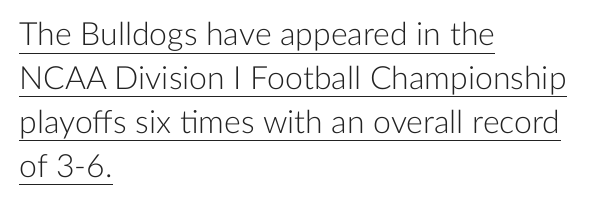
A typesetter would mark this as roman, not italic. Summary of vertical rhythm: regular, with standard interline spacing. Notice how the passage keeps a crisp vertical edge on the left only. Varying glyph widths throughout — classic text-font behaviour. The font is comparable to plain body text, perhaps lighter. This rendering employs a face without finishing strokes, i.e., a sans-serif.
